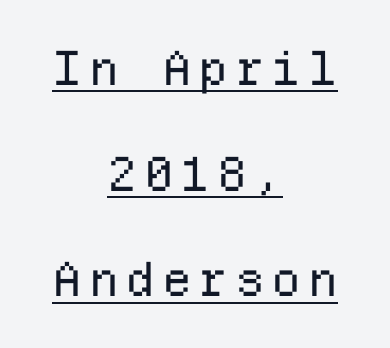
Quick note: not italic, upright. Do the characters align in a grid? Yes, the font is monospaced. Regarding serifs, this sample does without them. This rendering features underlined lettering. No heavy texture on the line: the type isn't bold.
